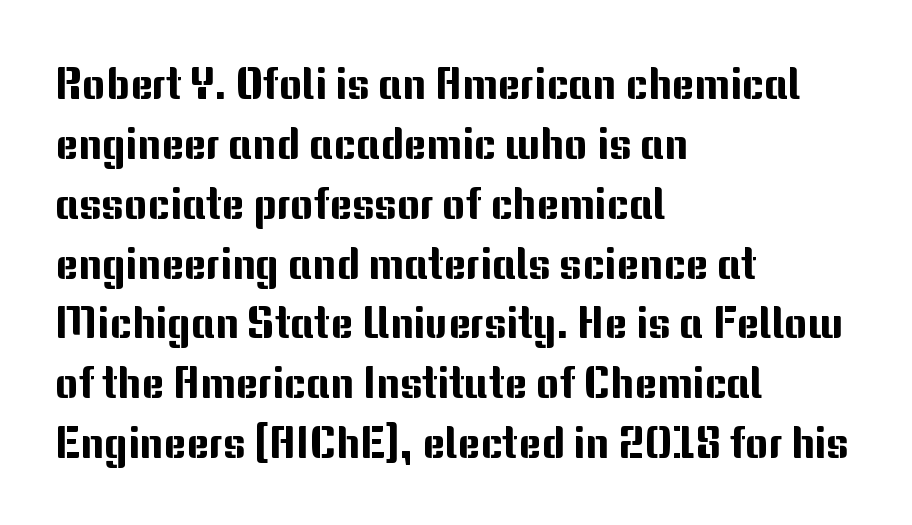
The image shows 44 px sans-serif type, upright; set left-aligned, normal line spacing (1.36x), normal letter spacing, not underlined; medium stroke contrast and a medium x-height.
